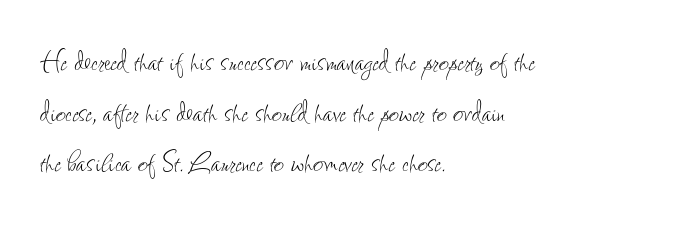
Q: Is the text bold? A: No.
Q: Is the text italic (slanted)? A: Yes.
Q: Is the text underlined? A: No.
Q: How is the paragraph aligned? A: Left-aligned.
Q: Is the spacing between letters normal or unusually wide? A: Normal.
Q: Is the spacing between lines tight, normal or loose? A: Normal.
Q: Width (condensed, normal, or wide)? A: Condensed.
Q: Stroke contrast? A: Low.
Q: x-height? A: Small.
Q: Monospaced? A: No.
